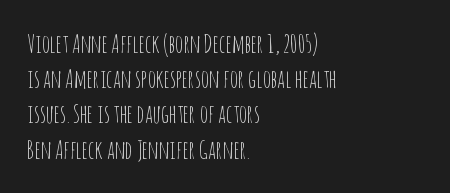
The image shows 25 px text type, upright; set left-aligned, normal line spacing (1.41x), normal letter spacing, not underlined.
